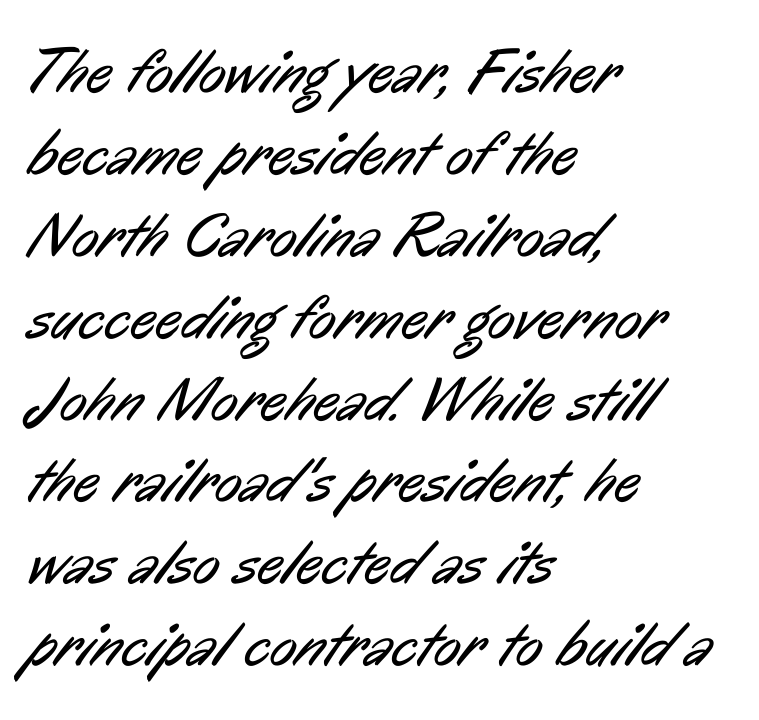
The passage shown is typed in a proportional face where columns would drift. The paragraph shown leans on its left margin. A typesetter would call this leading conventional body-copy spacing. Compared with a typical body face, this is equally light or lighter still. This sample uses a sans-serif face. There is no visible air inserted between adjacent glyphs.
